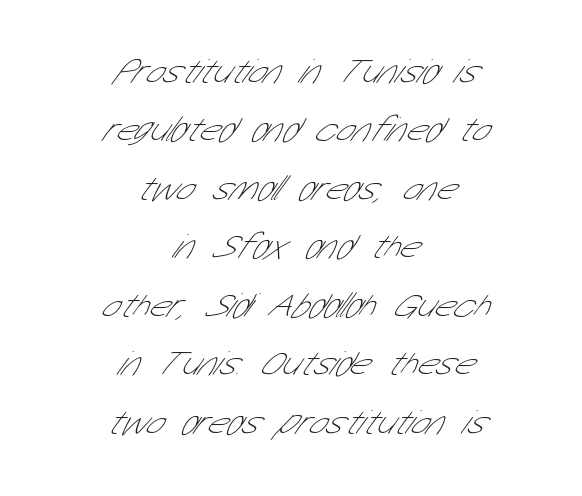
Q: Is the text bold? A: No.
Q: Is the typeface a serif or a sans-serif typeface? A: Sans-serif.
Q: Is the text underlined? A: No.
Q: How is the paragraph aligned? A: Centered.
Q: Is the spacing between letters normal or unusually wide? A: Normal.
Q: Is the spacing between lines tight, normal or loose? A: Normal.
Q: Width (condensed, normal, or wide)? A: Condensed.
Q: Stroke contrast? A: Low.
Q: x-height? A: Medium.
Q: Monospaced? A: No.
